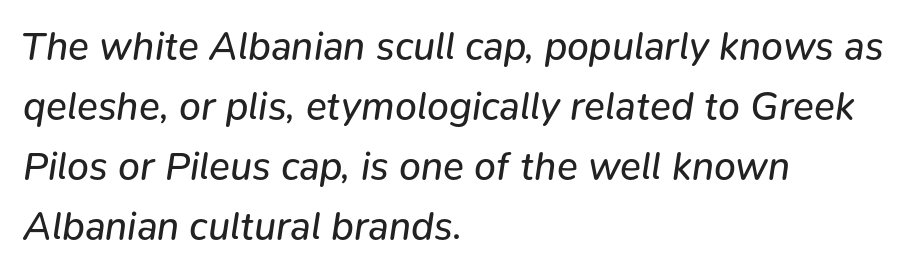
{"italic": "yes", "lean": "right", "slant_degrees": 9, "bold": "no", "weight": "regular", "width": "normal", "stroke_contrast": "low", "x_height": "medium", "monospaced": "no", "underline": "no", "align": "left", "line_spacing": "normal", "line_spacing_ratio": 1.54, "letter_spacing": "normal", "letter_spacing_em": 0.0, "glyph_px": 39}
